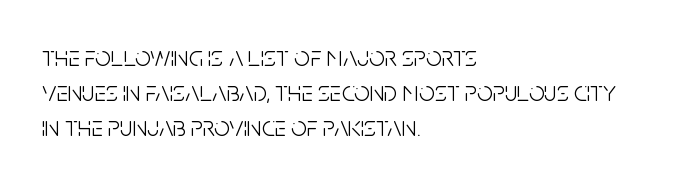
Q: Is the text bold? A: No.
Q: Is the text italic (slanted)? A: No, it is upright.
Q: Is the typeface a serif or a sans-serif typeface? A: Sans-serif.
Q: Is the text underlined? A: No.
Q: How is the paragraph aligned? A: Left-aligned.
Q: Is the spacing between letters normal or unusually wide? A: Normal.
Q: Is the spacing between lines tight, normal or loose? A: Normal.
Q: Width (condensed, normal, or wide)? A: Condensed.
Q: Stroke contrast? A: Low.
Q: x-height? A: Large.
Q: Monospaced? A: No.
